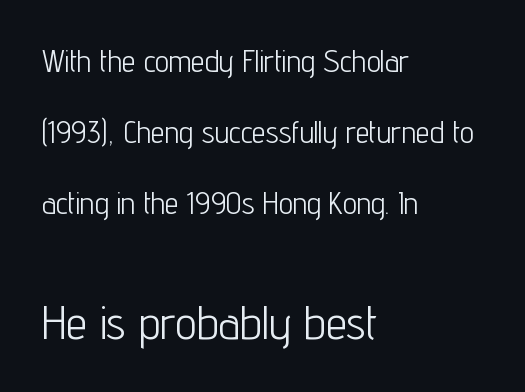
Bold? No — there's no thickening of the strokes. The specimen reads as upright at a glance. Top chunk: small. Bottom chunk: large. Descender tails drop into unmarked territory.
